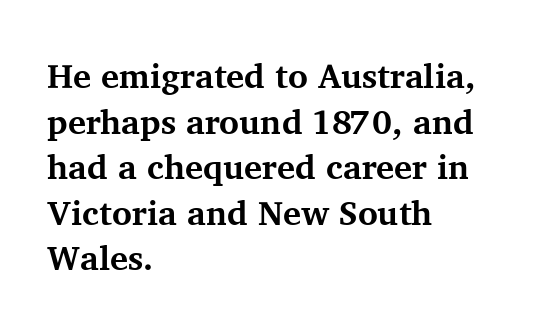
The passage shown is typed in a proportional face where columns would drift. Observe the ordinary spacing: letters are neighbours, not strangers. Line beginnings align vertically; line endings do not. Note: serifs present on the glyphs. The glyphs are unaccompanied by any horizontal stroke below them.
